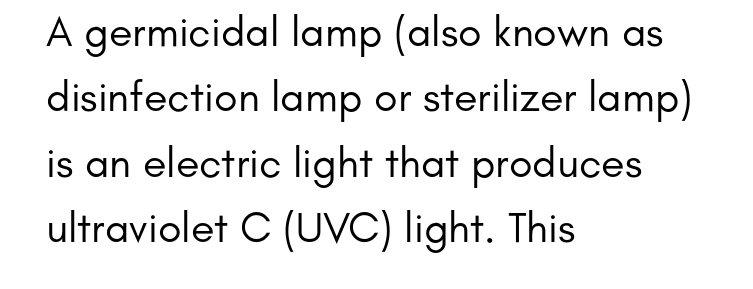
{"serif": "no", "italic": "no", "bold": "no", "weight": "regular", "width": "normal", "stroke_contrast": "low", "x_height": "small", "monospaced": "no", "underline": "no", "align": "left", "line_spacing": "normal", "line_spacing_ratio": 1.52, "letter_spacing": "normal", "letter_spacing_em": 0.0, "glyph_px": 43}
